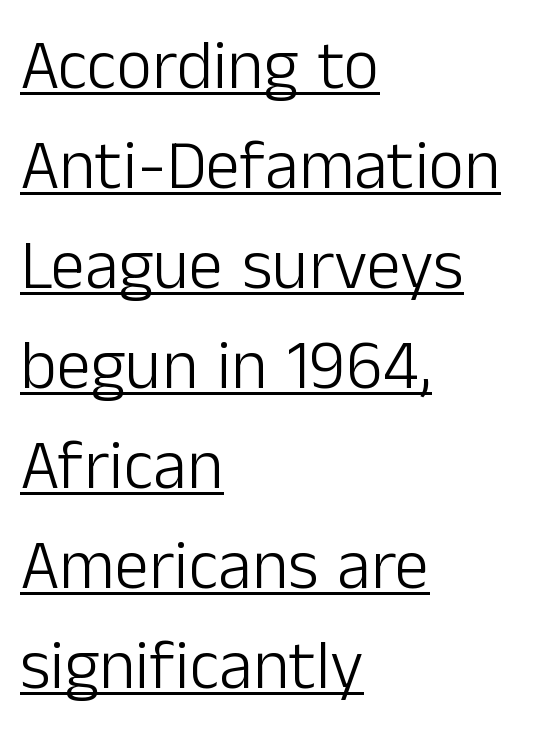
{"serif": "no", "italic": "no", "bold": "no", "weight": "light", "width": "normal", "stroke_contrast": "low", "x_height": "medium", "monospaced": "no", "underline": "yes", "align": "left", "line_spacing": "normal", "line_spacing_ratio": 1.45, "letter_spacing": "normal", "letter_spacing_em": 0.0, "glyph_px": 69}
